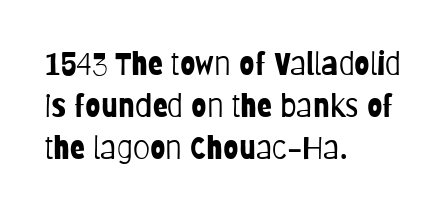
The image shows 31 px light, condensed sans-serif type, upright; set left-aligned, normal line spacing (1.36x), normal letter spacing, not underlined; low stroke contrast and a large x-height.
